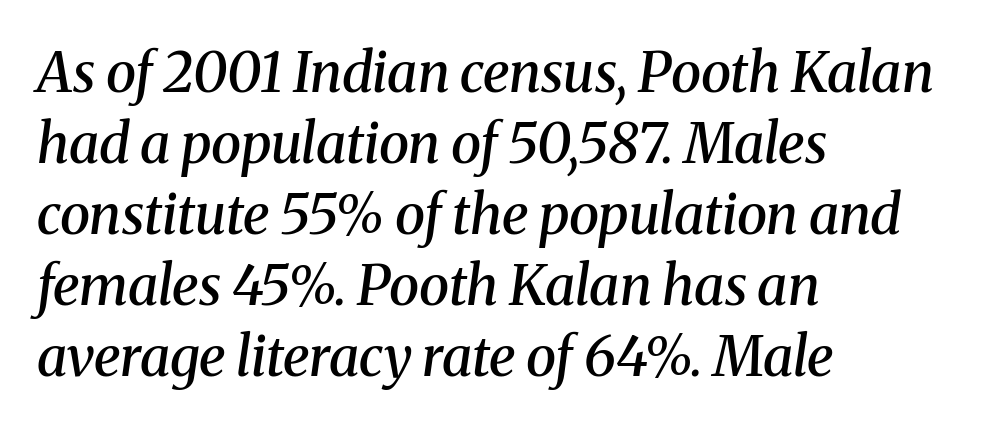
The image shows 55 px semibold serif type, italic (leaning right); set left-aligned, normal line spacing (1.29x), normal letter spacing, not underlined; medium stroke contrast and a medium x-height.
